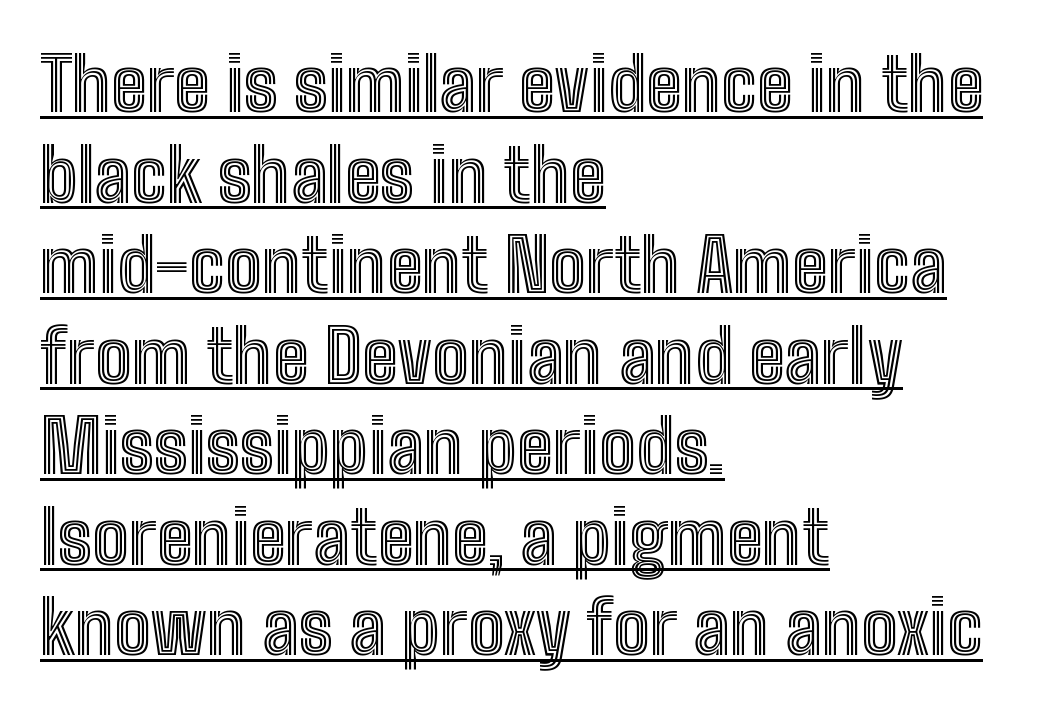
The image shows 73 px condensed type, upright; set left-aligned, line spacing 1.24x, normal letter spacing, underlined; a medium x-height.
